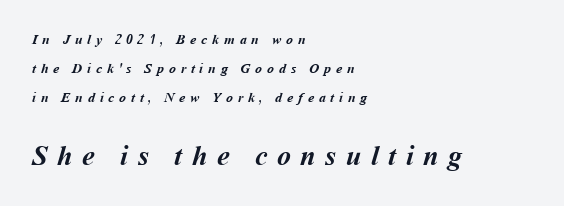
Caption: multi-line text, flush left, ragged right. What stands out about the letter spacing? Its width — letters are far apart. The string is rendered with underlining switched off. Baseline-to-baseline distance is far greater than the letter height.
